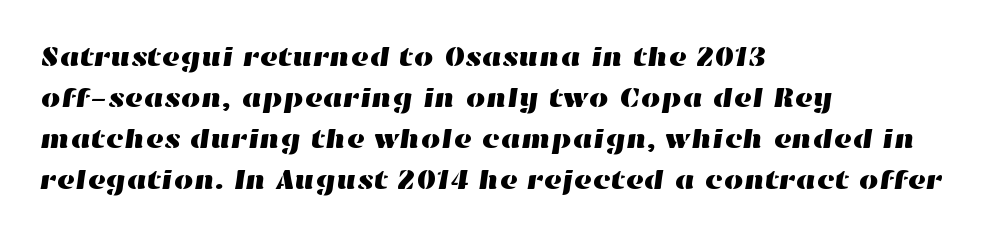
{"width": "wide", "stroke_contrast": "high", "x_height": "medium", "monospaced": "no", "underline": "no", "align": "left", "line_spacing": "normal", "line_spacing_ratio": 1.46, "letter_spacing": "normal", "letter_spacing_em": 0.0, "glyph_px": 28}
